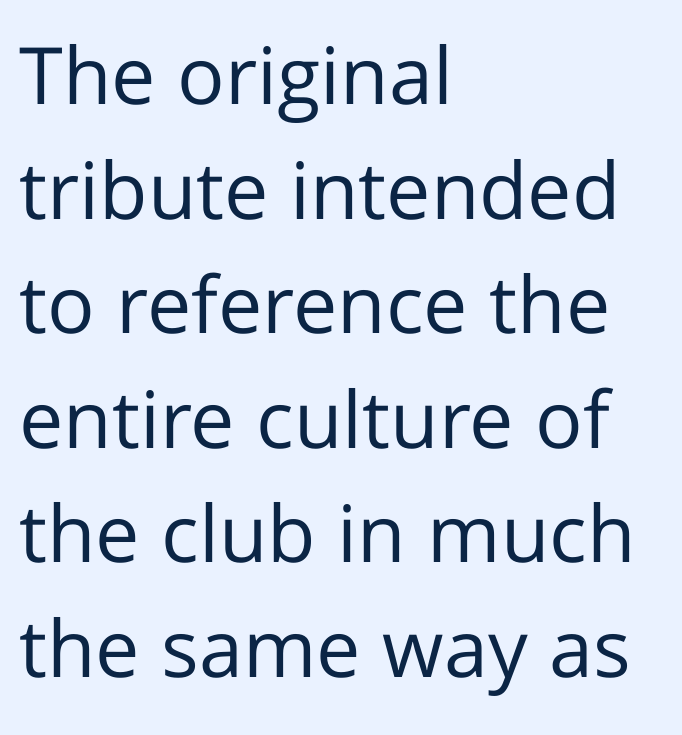
{"serif": "no", "italic": "no", "bold": "no", "weight": "regular", "width": "normal", "stroke_contrast": "low", "x_height": "medium", "monospaced": "no", "underline": "no", "align": "left", "line_spacing": "normal", "line_spacing_ratio": 1.45, "letter_spacing": "normal", "letter_spacing_em": 0.0, "glyph_px": 79}
